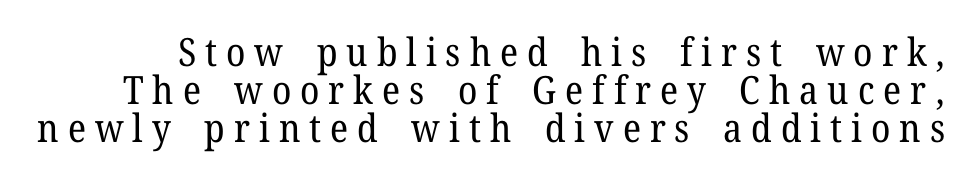
Q: Is the text bold? A: No.
Q: Is the text italic (slanted)? A: No, it is upright.
Q: Is the typeface a serif or a sans-serif typeface? A: Serif.
Q: Is the text underlined? A: No.
Q: Is the spacing between letters normal or unusually wide? A: Unusually wide.
Q: Is the spacing between lines tight, normal or loose? A: Tight.
Q: Width (condensed, normal, or wide)? A: Normal.
Q: Stroke contrast? A: Low.
Q: x-height? A: Medium.
Q: Monospaced? A: No.
